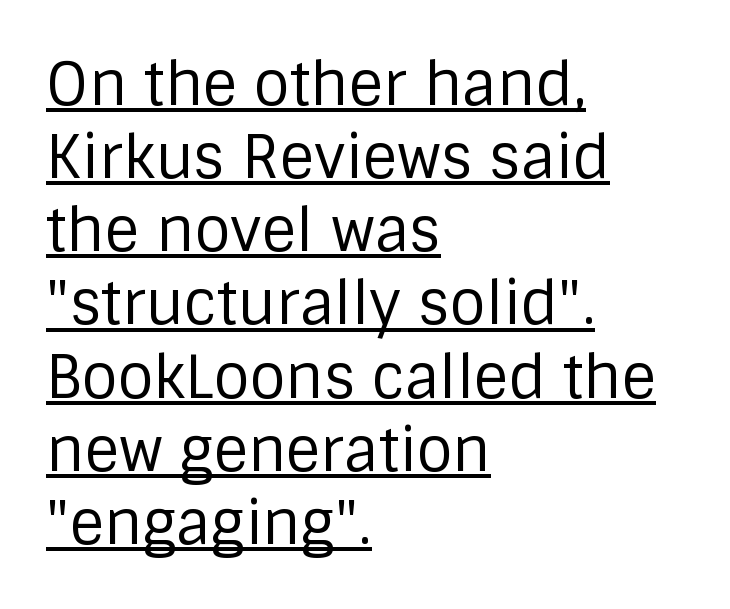
The image shows 59 px regular-weight sans-serif type, upright; set left-aligned, line spacing 1.24x, normal letter spacing, underlined; low stroke contrast and a large x-height.
